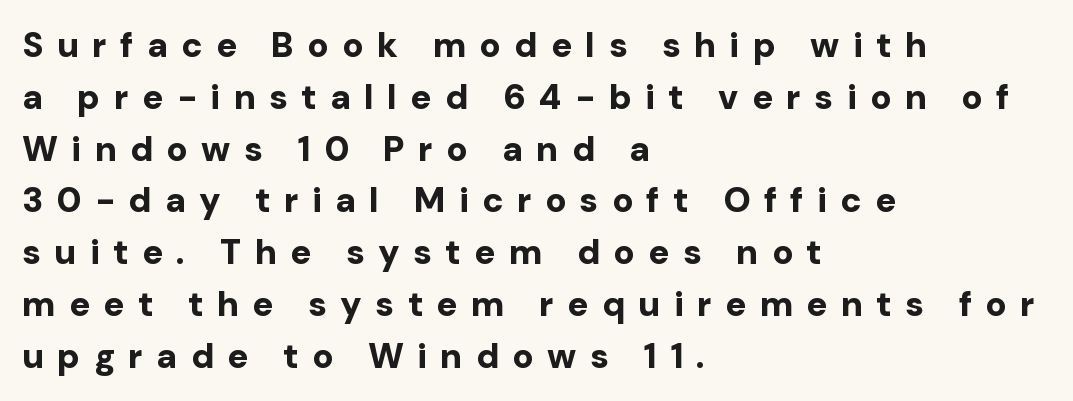
{"serif": "no", "italic": "no", "bold": "yes", "weight": "bold", "width": "normal", "stroke_contrast": "low", "x_height": "medium", "monospaced": "no", "underline": "no", "align": "left", "line_spacing": "normal", "line_spacing_ratio": 1.48, "letter_spacing": "wide", "letter_spacing_em": 0.38, "glyph_px": 35}
